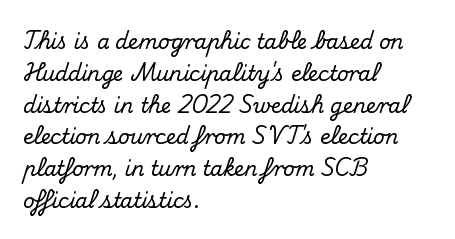
The letterforms sit shoulder to shoulder at normal distance. All the whitespace from short lines collects on the right. The space between consecutive lines is moderate. The area under the type is left untouched.
